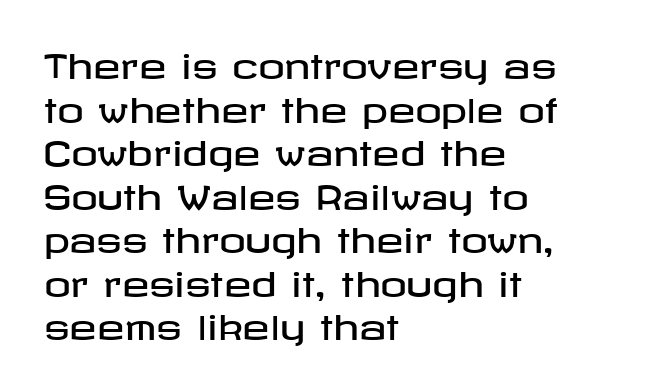
The image shows 33 px wide sans-serif type, upright; set left-aligned, normal line spacing (1.32x), normal letter spacing, not underlined; low stroke contrast and a medium x-height.
